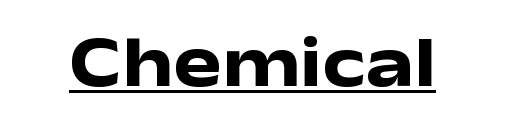
{"serif": "no", "italic": "no", "bold": "yes", "weight": "heavy", "width": "wide", "stroke_contrast": "low", "x_height": "medium", "monospaced": "no", "underline": "yes", "letter_spacing": "normal", "letter_spacing_em": 0.0, "glyph_px": 72}
